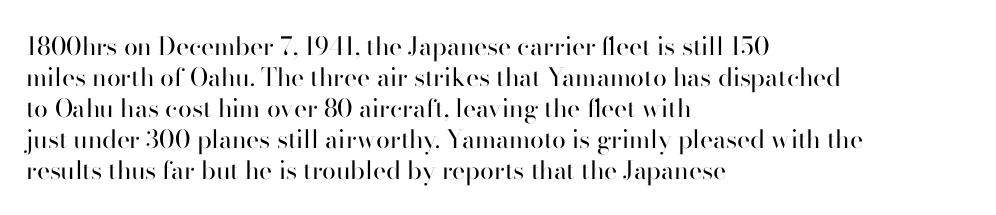
{"italic": "no", "bold": "no", "underline": "no", "align": "left", "line_spacing_ratio": 1.24, "letter_spacing": "normal", "letter_spacing_em": 0.0, "glyph_px": 25}
